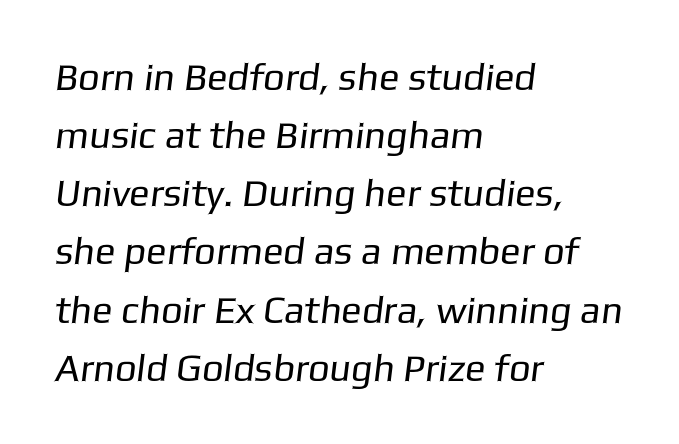
{"serif": "no", "bold": "no", "weight": "regular", "width": "normal", "stroke_contrast": "low", "x_height": "medium", "monospaced": "no", "underline": "no", "align": "left", "line_spacing": "normal", "line_spacing_ratio": 1.53, "letter_spacing": "normal", "letter_spacing_em": 0.0, "glyph_px": 38}
